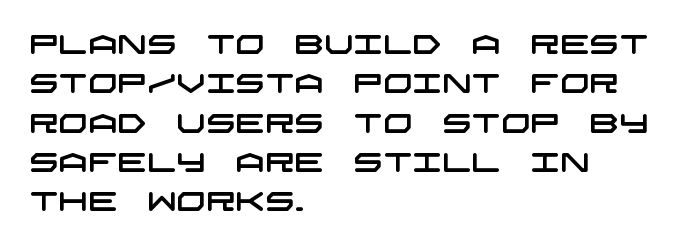
{"underline": "no", "align": "left", "line_spacing": "normal", "line_spacing_ratio": 1.51, "letter_spacing": "normal", "letter_spacing_em": 0.0, "glyph_px": 26}
